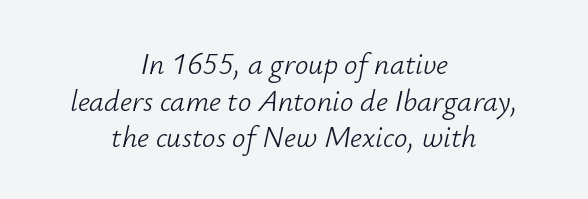
Q: Is the text bold? A: No.
Q: Is the text italic (slanted)? A: Yes, it leans right by about 12 degrees.
Q: Is the text underlined? A: No.
Q: How is the paragraph aligned? A: Centered.
Q: Is the spacing between letters normal or unusually wide? A: Normal.
Q: Width (condensed, normal, or wide)? A: Normal.
Q: Stroke contrast? A: Low.
Q: x-height? A: Small.
Q: Monospaced? A: No.
